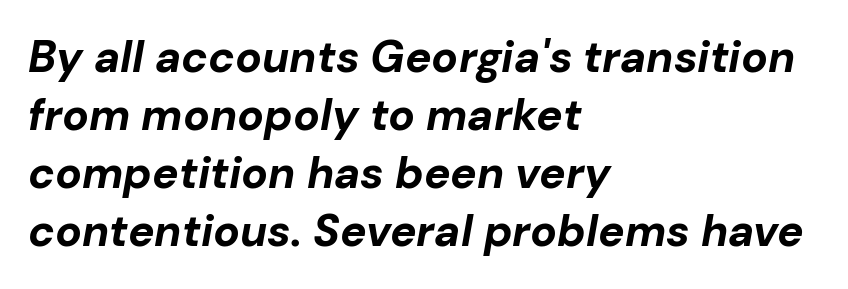
The image shows 44 px bold type, italic (leaning right); set left-aligned, normal line spacing (1.32x), normal letter spacing, not underlined; low stroke contrast and a medium x-height.
